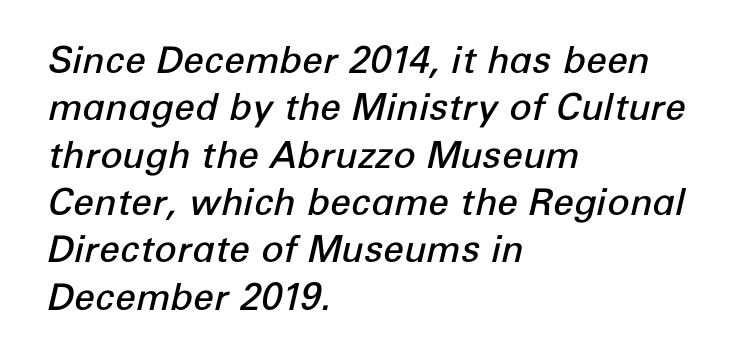
Reading down the block, your eye returns to a fixed left position each line. Note the varied advance widths — an 'i' is clearly narrower than an 'm'. Check the space under the baseline: it is left empty. Honestly, the letter spacing is just normal — you wouldn't notice it. These lines were composed using italics.
